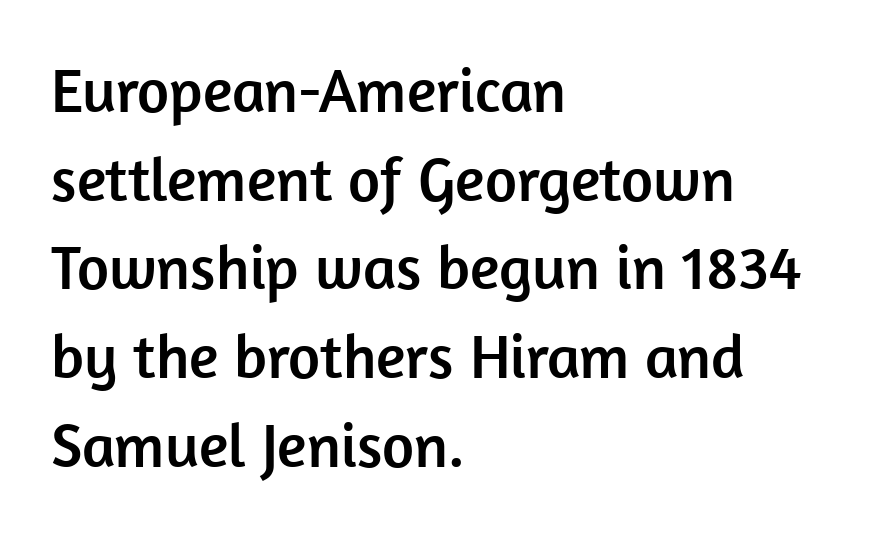
Spacing between characters is what you'd get straight out of the box. The letters stand upright; this is a roman face. The space between consecutive lines is moderate. Does the copy run flush right? No — it runs flush left. You could not count columns in this text — the font is proportionally spaced. What kind of face is this? One without serifs — a sans.
